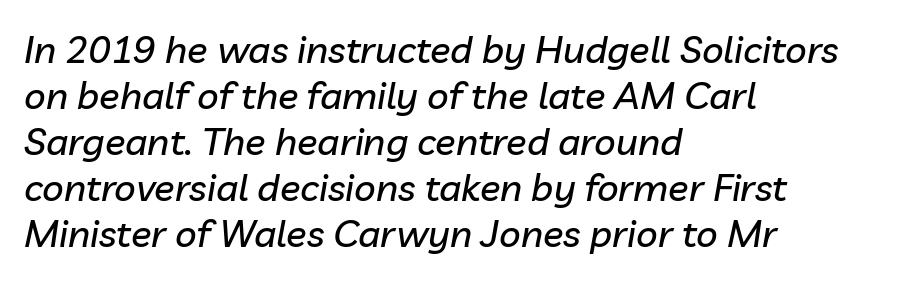
Q: Is the text italic (slanted)? A: Yes, it leans right by about 10 degrees.
Q: Is the text underlined? A: No.
Q: How is the paragraph aligned? A: Left-aligned.
Q: Is the spacing between letters normal or unusually wide? A: Normal.
Q: Width (condensed, normal, or wide)? A: Normal.
Q: Stroke contrast? A: Low.
Q: x-height? A: Medium.
Q: Monospaced? A: No.
